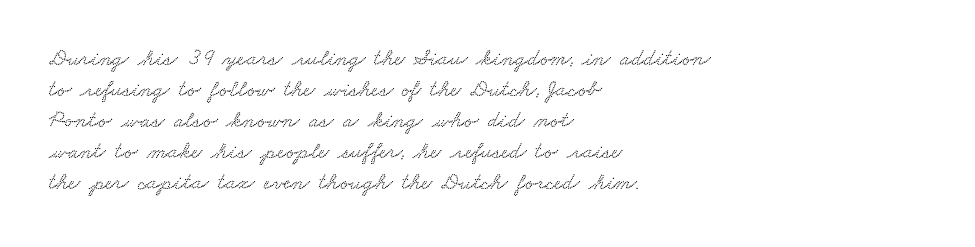
The image shows 23 px text type; set left-aligned, normal line spacing (1.35x), normal letter spacing, not underlined.
